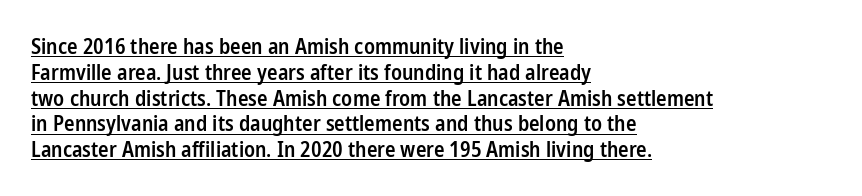
Italic: no, the glyphs are upright roman. Spacing between characters is what you'd get straight out of the box. Every row of glyphs begins at an identical x-position on the left. Has an underline been added? It has. Compared with an ordinary text face, these strokes are moderately heavier — a semibold.
